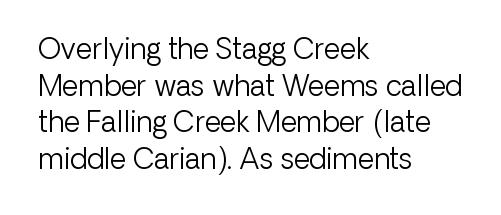
The image shows 28 px light sans-serif type, upright; set left-aligned, normal line spacing (1.31x), normal letter spacing, not underlined; low stroke contrast and a medium x-height.
